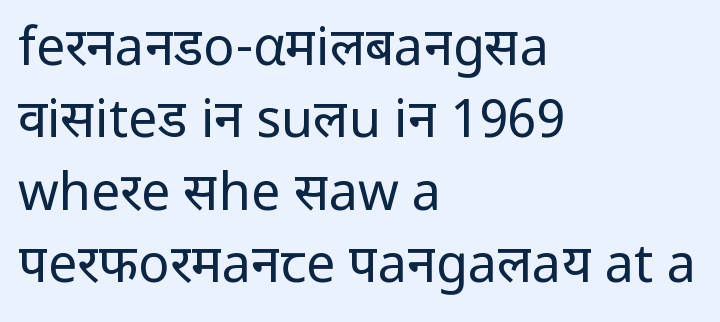
The image shows 52 px regular-weight sans-serif type, upright; set left-aligned, normal line spacing (1.39x), normal letter spacing, not underlined; low stroke contrast and a medium x-height.
